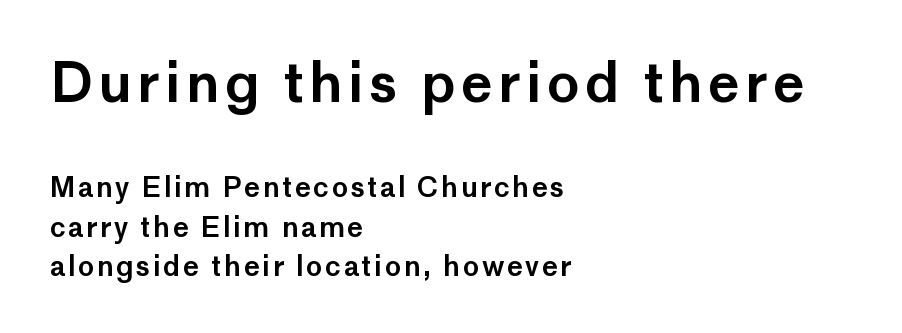
Does the type have serifs? No, each stem ends abruptly. Type without underlining. Large over small — that's the arrangement of the two blocks here. Varying glyph widths throughout — classic text-font behaviour. You can tell it's not italic because the verticals are truly vertical.
